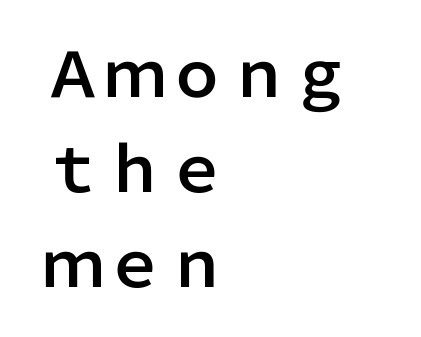
{"serif": "no", "italic": "no", "width": "normal", "stroke_contrast": "low", "x_height": "medium", "monospaced": "no", "underline": "no", "align": "left", "line_spacing": "normal", "line_spacing_ratio": 1.53, "letter_spacing": "normal", "letter_spacing_em": 0.0, "glyph_px": 62}
